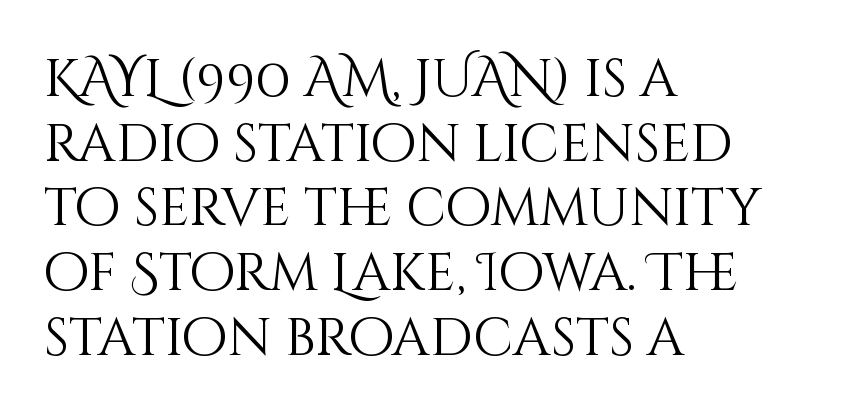
{"italic": "no", "bold": "no", "weight": "light", "width": "normal", "stroke_contrast": "medium", "x_height": "large", "monospaced": "no", "underline": "no", "align": "left", "line_spacing_ratio": 1.22, "letter_spacing": "normal", "letter_spacing_em": 0.0, "glyph_px": 53}
